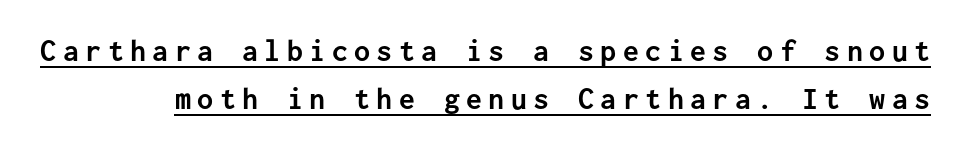
This sample carries an underscore along the baseline area. Normally led — the rows are evenly, conventionally spaced. Tall strokes in this sample are plumb rather than angled. Compared with an ordinary text face, these strokes are far heavier — a full bold. Classification — sans serif.
